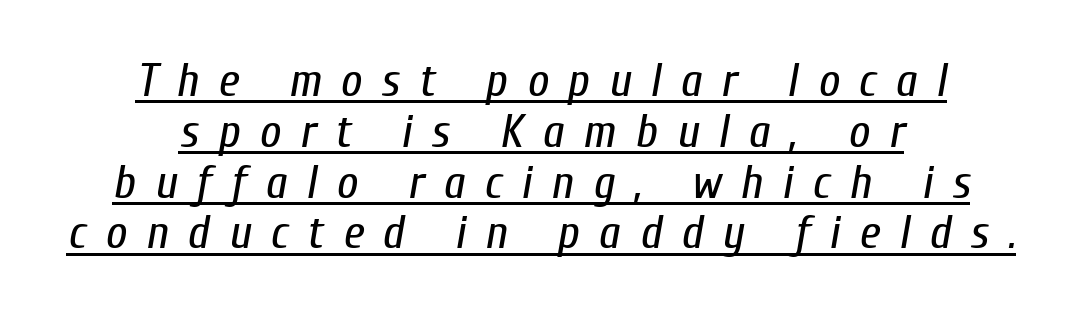
Q: Is the text bold? A: No.
Q: Is the text italic (slanted)? A: Yes, it leans right by about 10 degrees.
Q: Is the text underlined? A: Yes.
Q: How is the paragraph aligned? A: Centered.
Q: Is the spacing between letters normal or unusually wide? A: Unusually wide.
Q: Is the spacing between lines tight, normal or loose? A: Tight.
Q: Width (condensed, normal, or wide)? A: Condensed.
Q: Stroke contrast? A: Low.
Q: x-height? A: Medium.
Q: Monospaced? A: No.
